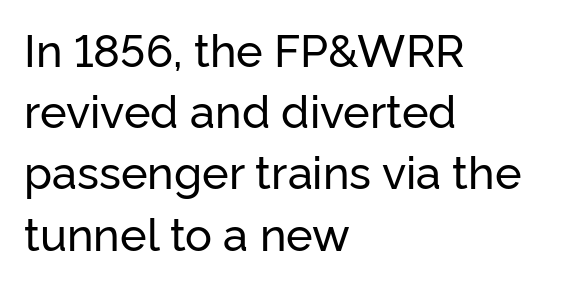
{"serif": "no", "italic": "no", "width": "normal", "stroke_contrast": "low", "x_height": "medium", "monospaced": "no", "underline": "no", "align": "left", "line_spacing": "normal", "line_spacing_ratio": 1.36, "letter_spacing": "normal", "letter_spacing_em": 0.0, "glyph_px": 45}
